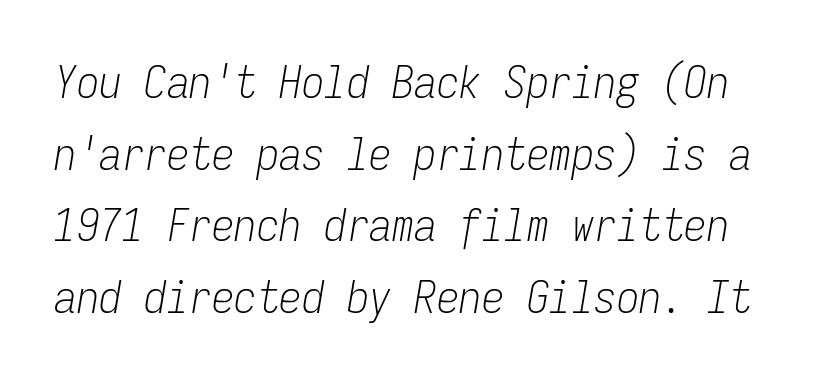
This sample keeps an unexceptional amount of space between lines. The rendering uses typewriter-style spacing with identical character cells. Stems and bowls with no extra thickness — not bold. Does the lettering tilt? It does — this is italic.
